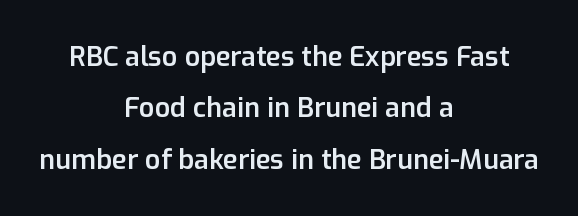
Q: Is the text bold? A: Semi-bold.
Q: Is the text italic (slanted)? A: No, it is upright.
Q: Is the text underlined? A: No.
Q: How is the paragraph aligned? A: Centered.
Q: Is the spacing between letters normal or unusually wide? A: Normal.
Q: Is the spacing between lines tight, normal or loose? A: Loose.
